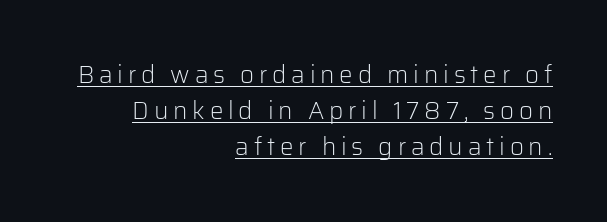
A continuous stroke trails under the words, as in a hyperlink. Stem width sits at or under what a default text font uses. Regular leading. The type is letterspaced generously, with wide tracking.
